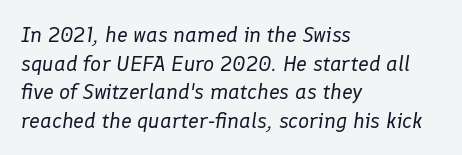
Q: Is the text bold? A: No.
Q: Is the text italic (slanted)? A: Yes, it leans right by about 8 degrees.
Q: Is the text underlined? A: No.
Q: How is the paragraph aligned? A: Left-aligned.
Q: Is the spacing between letters normal or unusually wide? A: Normal.
Q: Is the spacing between lines tight, normal or loose? A: Normal.
